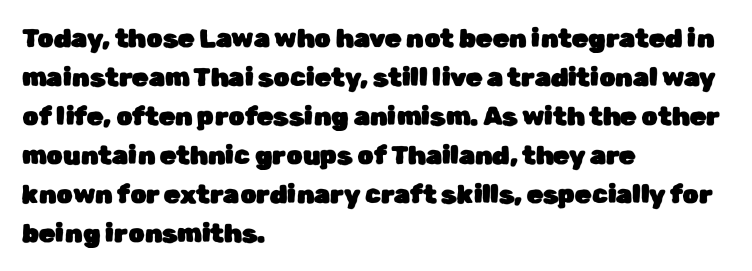
Q: Is the text italic (slanted)? A: No, it is upright.
Q: Is the text underlined? A: No.
Q: How is the paragraph aligned? A: Left-aligned.
Q: Is the spacing between letters normal or unusually wide? A: Normal.
Q: Is the spacing between lines tight, normal or loose? A: Normal.
